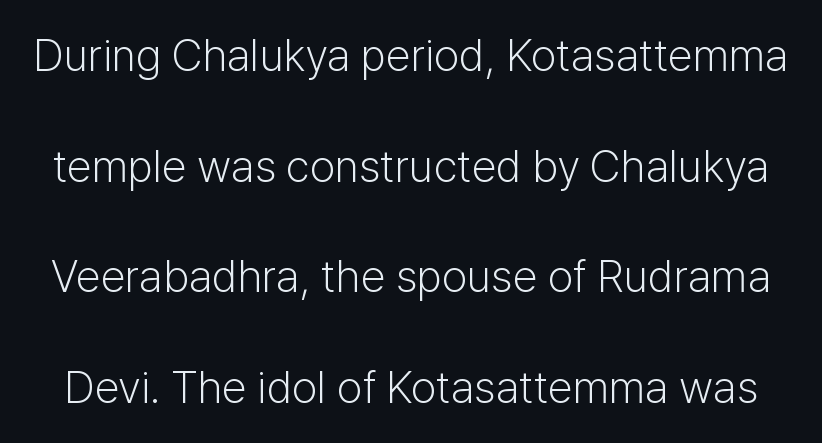
This rendering employs a face without finishing strokes, i.e., a sans-serif. The font is comparable to plain body text, perhaps lighter. Check the space under the baseline: it is left empty. Do the characters align in a grid? No, the font is proportional. The block of text is sparse from top to bottom, with ample space between rows. Compared with typical body copy, the letter spacing here is the same.
